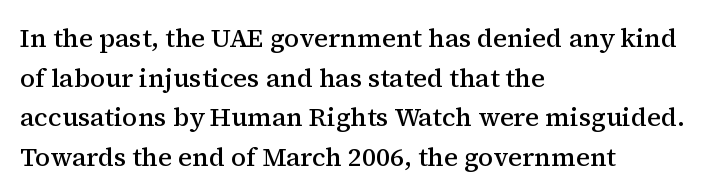
If you measured baseline to baseline, you'd find a middling distance. The typesetting leans somewhat heavy: a semibold. Which margin do the lines hug? The left one — the right edge is uneven. The font's upright variant was chosen for this text.
